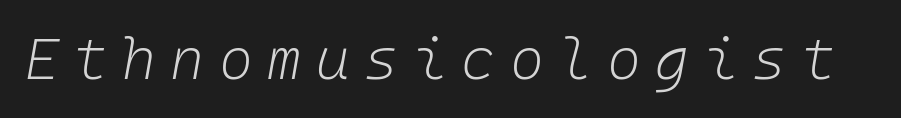
The image shows 58 px light type, italic (leaning right); set unusually wide letter spacing (+0.25 em), not underlined; low stroke contrast and a medium x-height.
